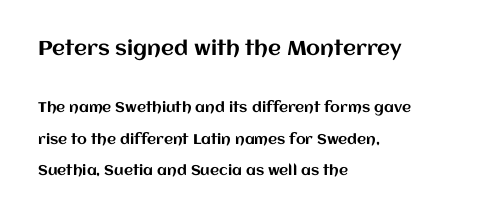
Q: Is the text italic (slanted)? A: No, it is upright.
Q: Is the text underlined? A: No.
Q: How is the paragraph aligned? A: Left-aligned.
Q: Is the spacing between letters normal or unusually wide? A: Normal.
Q: Is the spacing between lines tight, normal or loose? A: Loose.
Q: Which block of text is set in a larger size, the first (top) or the second (bottom)? A: The first (top) one.
